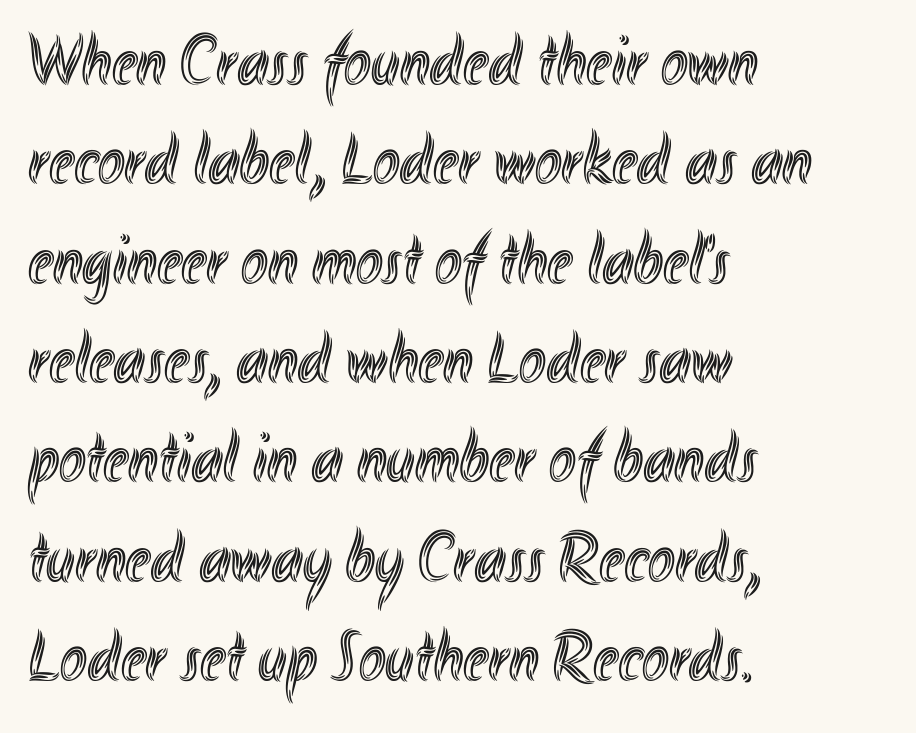
The lines sit at an ordinary, default distance from one another. Looks like regular typesetting: each glyph gets only the width it needs. Unmarked baselines from the first word to the last. Short and long lines alike share a common starting point at left.
